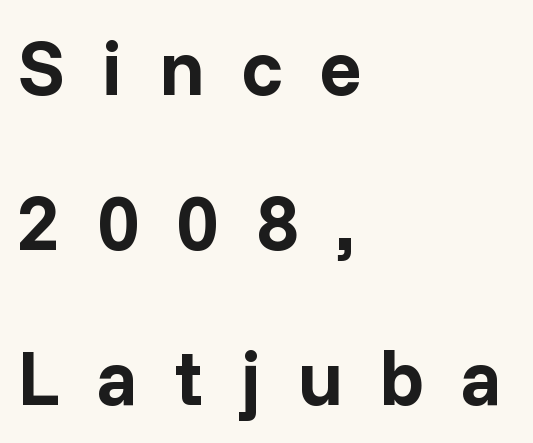
{"serif": "no", "italic": "no", "bold": "yes", "weight": "bold", "width": "normal", "stroke_contrast": "low", "x_height": "medium", "monospaced": "no", "underline": "no", "align": "left", "line_spacing": "loose", "line_spacing_ratio": 1.99, "letter_spacing": "wide", "letter_spacing_em": 0.47, "glyph_px": 78}
